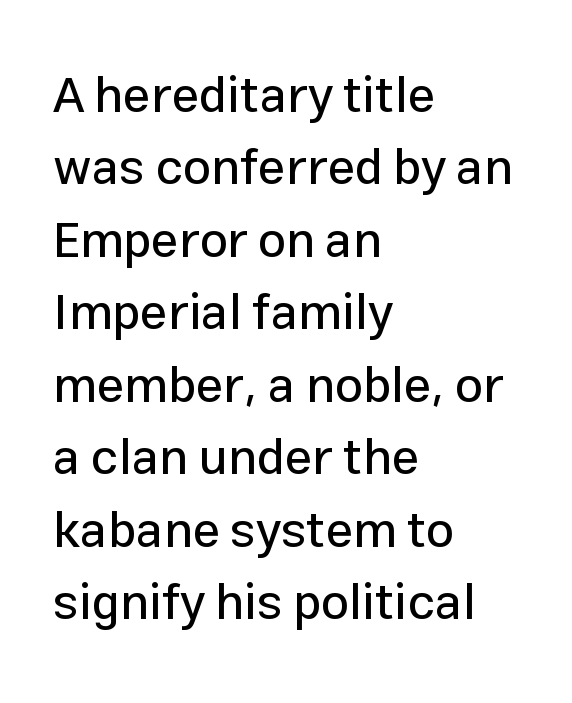
Q: Is the text italic (slanted)? A: No, it is upright.
Q: Is the typeface a serif or a sans-serif typeface? A: Sans-serif.
Q: Is the text underlined? A: No.
Q: How is the paragraph aligned? A: Left-aligned.
Q: Is the spacing between letters normal or unusually wide? A: Normal.
Q: Is the spacing between lines tight, normal or loose? A: Normal.
Q: Width (condensed, normal, or wide)? A: Normal.
Q: Stroke contrast? A: Low.
Q: x-height? A: Medium.
Q: Monospaced? A: No.
